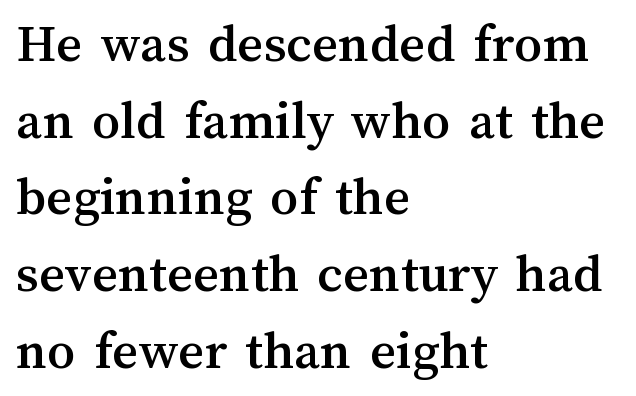
{"italic": "no", "width": "normal", "stroke_contrast": "medium", "x_height": "medium", "monospaced": "no", "underline": "no", "align": "left", "line_spacing": "normal", "line_spacing_ratio": 1.37, "letter_spacing": "normal", "letter_spacing_em": 0.0, "glyph_px": 56}
